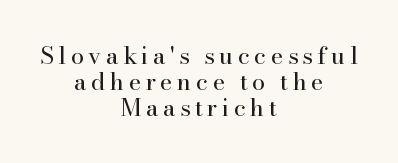
Q: Is the text bold? A: No.
Q: Is the text italic (slanted)? A: No, it is upright.
Q: Is the text underlined? A: No.
Q: How is the paragraph aligned? A: Centered.
Q: Is the spacing between lines tight, normal or loose? A: Tight.
